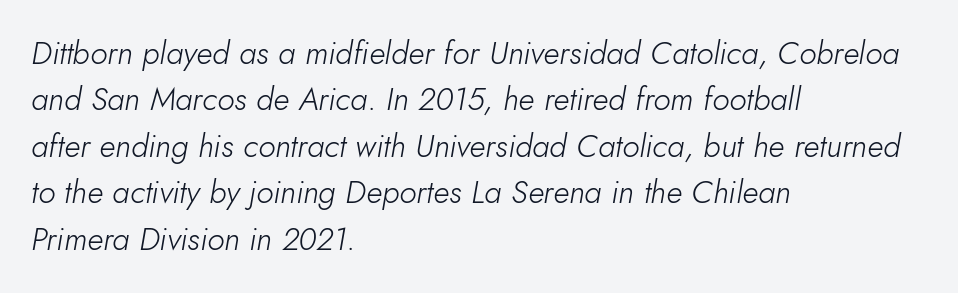
The image shows 32 px light type, italic (leaning right); set left-aligned, normal line spacing (1.45x), normal letter spacing, not underlined; low stroke contrast and a small x-height.
